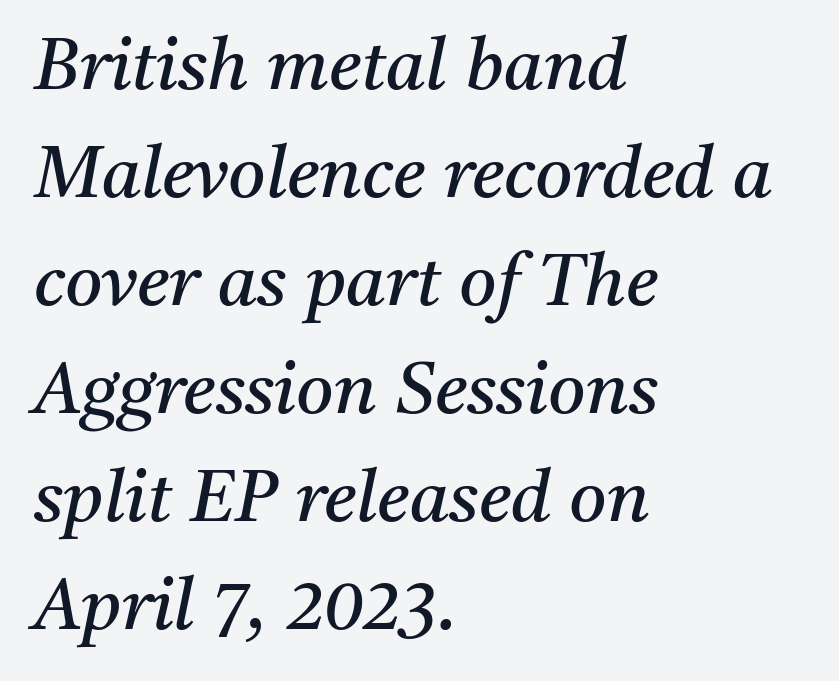
Q: Is the text bold? A: No.
Q: Is the text italic (slanted)? A: Yes, it leans right by about 11 degrees.
Q: Is the typeface a serif or a sans-serif typeface? A: Serif.
Q: Is the text underlined? A: No.
Q: How is the paragraph aligned? A: Left-aligned.
Q: Is the spacing between letters normal or unusually wide? A: Normal.
Q: Is the spacing between lines tight, normal or loose? A: Normal.
Q: Width (condensed, normal, or wide)? A: Normal.
Q: Stroke contrast? A: Medium.
Q: x-height? A: Medium.
Q: Monospaced? A: No.
